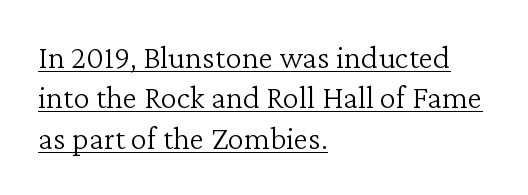
The image shows 33 px light serif type, upright; set left-aligned, line spacing 1.22x, normal letter spacing, underlined; low stroke contrast and a medium x-height.
